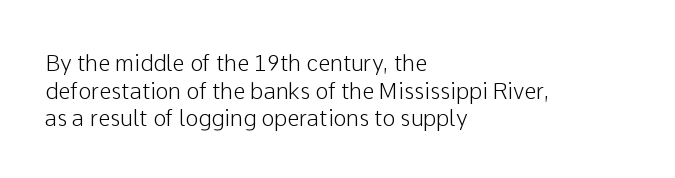
{"italic": "no", "underline": "no", "align": "left", "line_spacing": "normal", "line_spacing_ratio": 1.26, "letter_spacing": "normal", "letter_spacing_em": 0.0, "glyph_px": 22}
